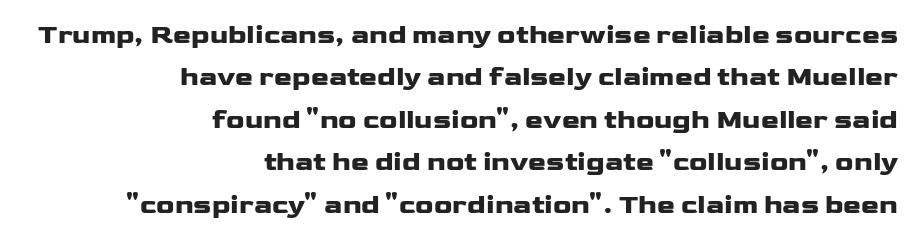
The image shows 27 px bold type, upright; set right-aligned, normal line spacing (1.57x), normal letter spacing, not underlined.
